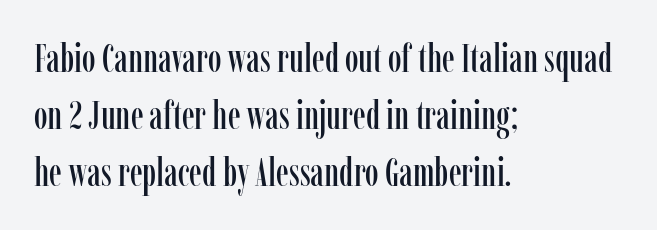
Q: Is the text italic (slanted)? A: No, it is upright.
Q: Is the typeface a serif or a sans-serif typeface? A: Serif.
Q: Is the text underlined? A: No.
Q: How is the paragraph aligned? A: Left-aligned.
Q: Is the spacing between letters normal or unusually wide? A: Normal.
Q: Is the spacing between lines tight, normal or loose? A: Normal.
Q: Width (condensed, normal, or wide)? A: Condensed.
Q: Stroke contrast? A: Low.
Q: x-height? A: Medium.
Q: Monospaced? A: No.
